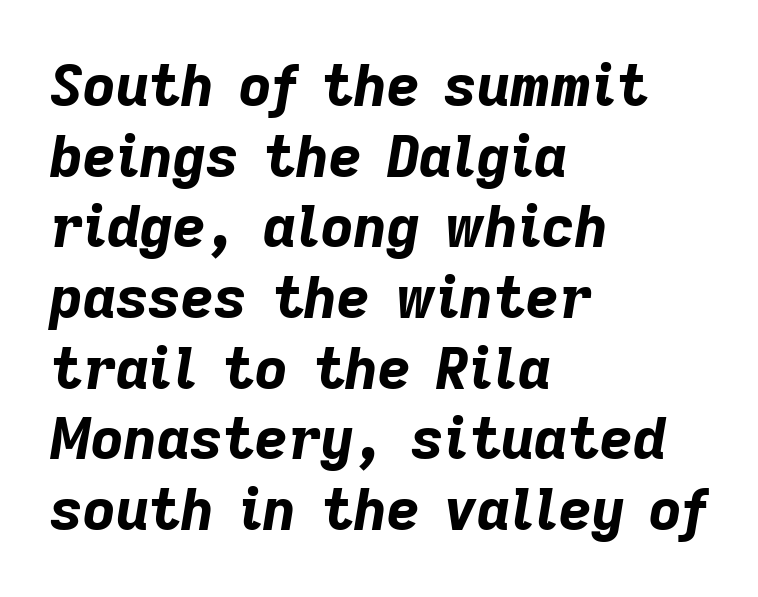
The image shows 57 px bold type, italic (leaning right); set left-aligned, line spacing 1.24x, normal letter spacing, not underlined; low stroke contrast and a medium x-height.
